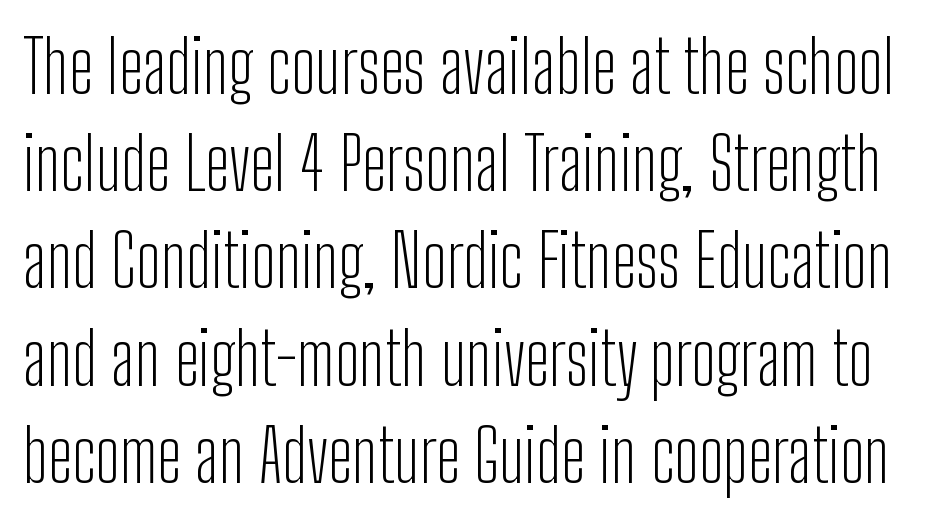
{"serif": "no", "italic": "no", "bold": "no", "weight": "light", "width": "condensed", "stroke_contrast": "low", "x_height": "medium", "monospaced": "no", "underline": "no", "line_spacing": "normal", "line_spacing_ratio": 1.35, "letter_spacing": "normal", "letter_spacing_em": 0.0, "glyph_px": 72}
